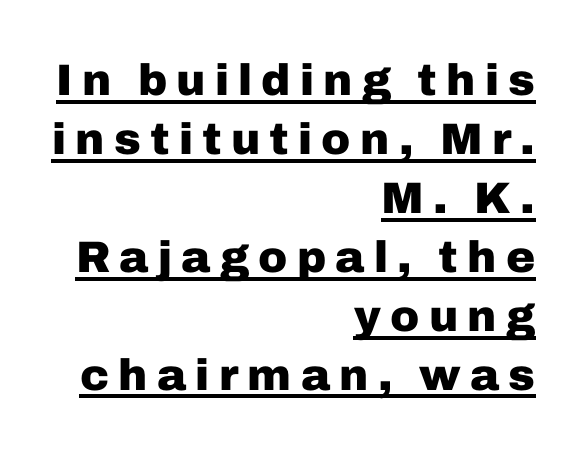
{"serif": "no", "italic": "no", "bold": "yes", "weight": "heavy", "width": "normal", "stroke_contrast": "low", "x_height": "medium", "monospaced": "no", "underline": "yes", "align": "right", "line_spacing": "normal", "line_spacing_ratio": 1.34, "letter_spacing": "wide", "letter_spacing_em": 0.21, "glyph_px": 44}
